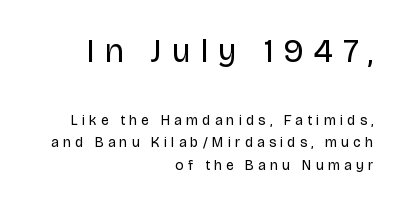
{"serif": "no", "italic": "no", "bold": "no", "weight": "regular", "width": "normal", "stroke_contrast": "low", "x_height": "large", "monospaced": "no", "underline": "no", "align": "right", "line_spacing": "normal", "line_spacing_ratio": 1.61, "letter_spacing": "wide", "letter_spacing_em": 0.31, "larger_block": "first", "size_ratio": 2.36, "glyph_px": 33}
